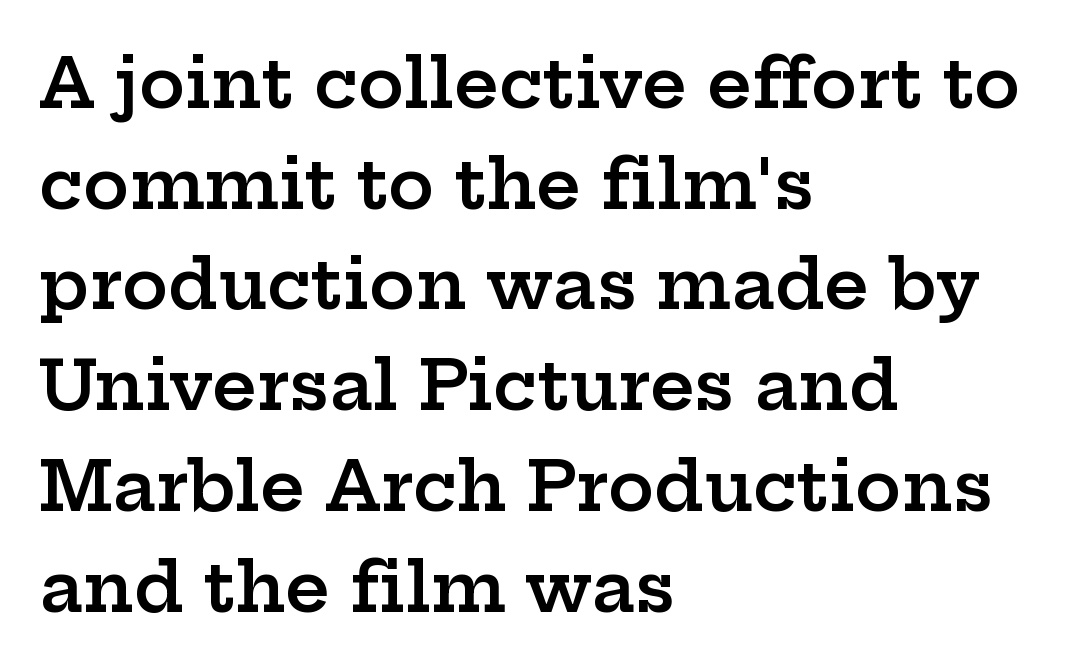
Caption: semibold face, moderately heavy strokes. Posture: vertical. Each letter keeps its own natural width here, so spacing adapts to shape. The passage is arranged the way most books set body copy — flush left. Compared with typical body copy, the letter spacing here is the same.
